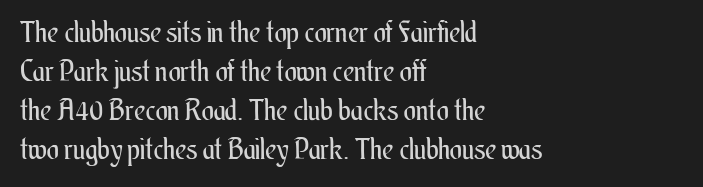
The image shows 29 px regular-weight, condensed type, upright; set left-aligned, normal line spacing (1.34x), normal letter spacing, not underlined; medium stroke contrast and a small x-height.
